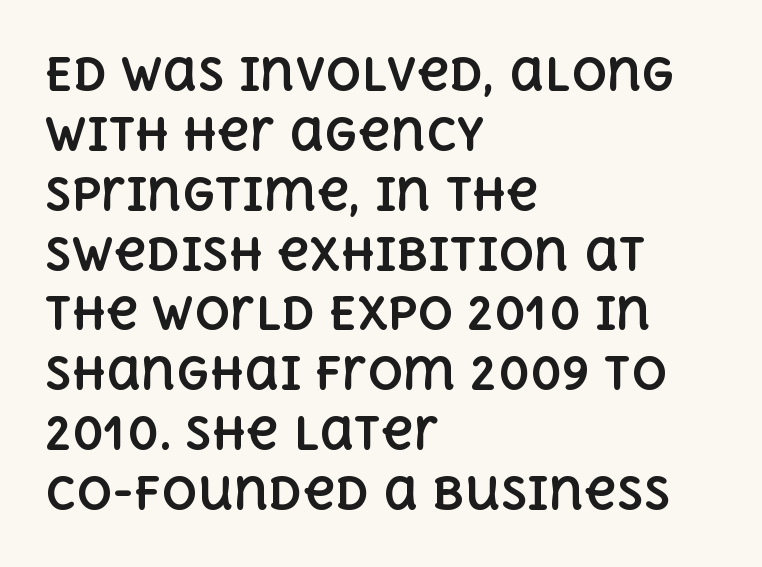
Does extra space separate the letters? No, they use regular spacing. The zone under the glyphs is completely vacant. The space between consecutive lines is moderate. In CSS terms this would be text-align: left.
